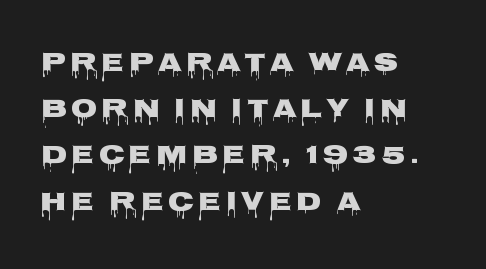
The image shows 27 px text type, upright; set left-aligned, line spacing 1.71x, not underlined.
